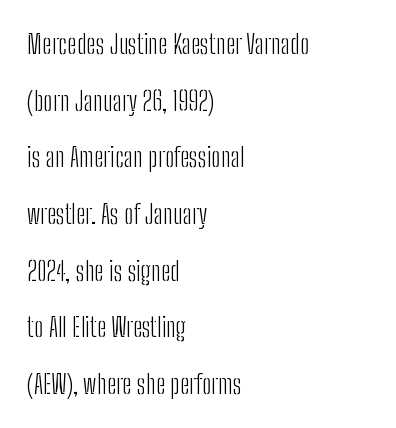
The image shows 27 px text type, upright; set left-aligned, loose line spacing (2.1x), normal letter spacing, not underlined.
